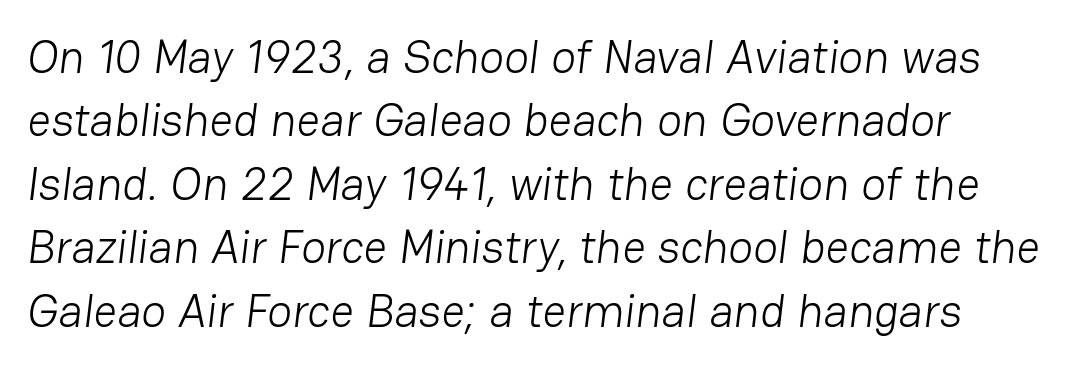
No chunkiness to these letters — they're not bold. The passage shown has conventional tracking throughout. The passage shown is typeset with a sans-serif family. Here the designer chose a conventional face with non-uniform glyph widths. Plain, unruled lines of type. Notice how descenders clear the ascenders below comfortably — that's standard leading.
